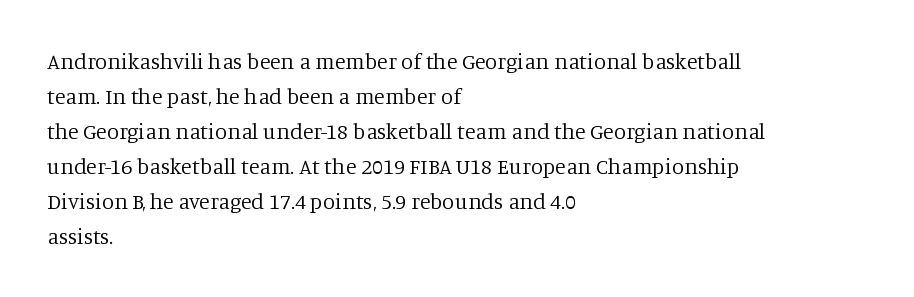
Every stem runs plumb, perpendicular to the baseline. Ink coverage per letter is moderate at most. Does extra space separate the letters? No, they use regular spacing. Line starts are locked; line ends wander. If you measured baseline to baseline, you'd find a middling distance.
